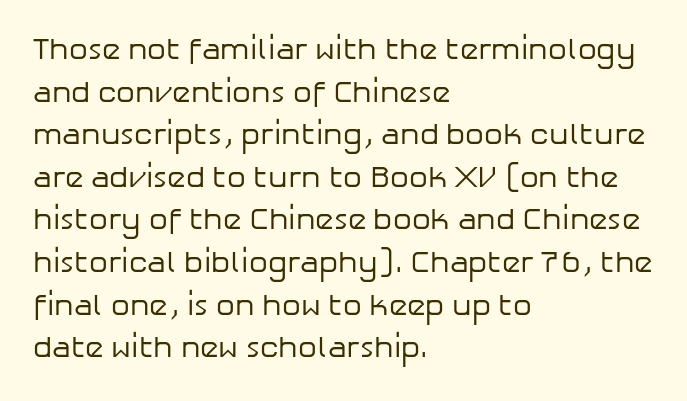
The image shows 30 px regular-weight sans-serif type, upright; set left-aligned, normal line spacing (1.42x), normal letter spacing, not underlined; low stroke contrast and a medium x-height.
